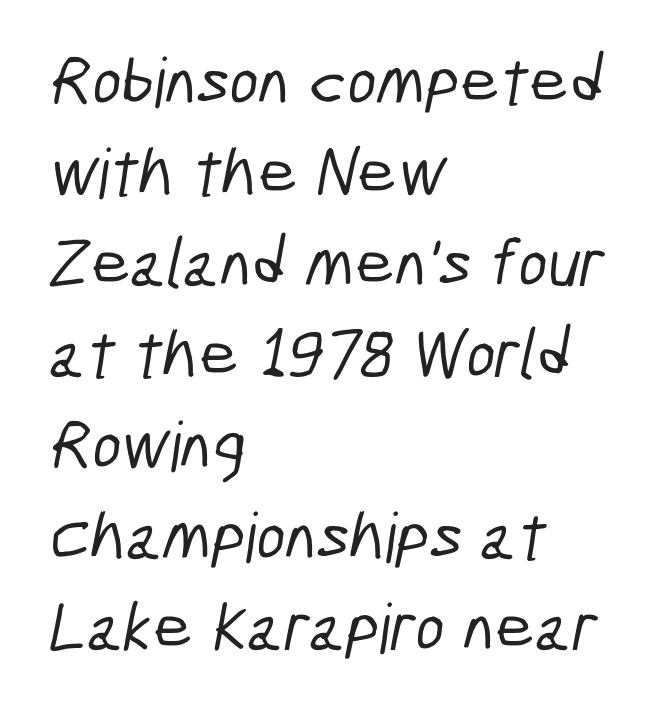
{"serif": "no", "width": "condensed", "stroke_contrast": "low", "x_height": "medium", "monospaced": "no", "underline": "no", "align": "left", "line_spacing": "normal", "line_spacing_ratio": 1.32, "letter_spacing": "normal", "letter_spacing_em": 0.0, "glyph_px": 69}
